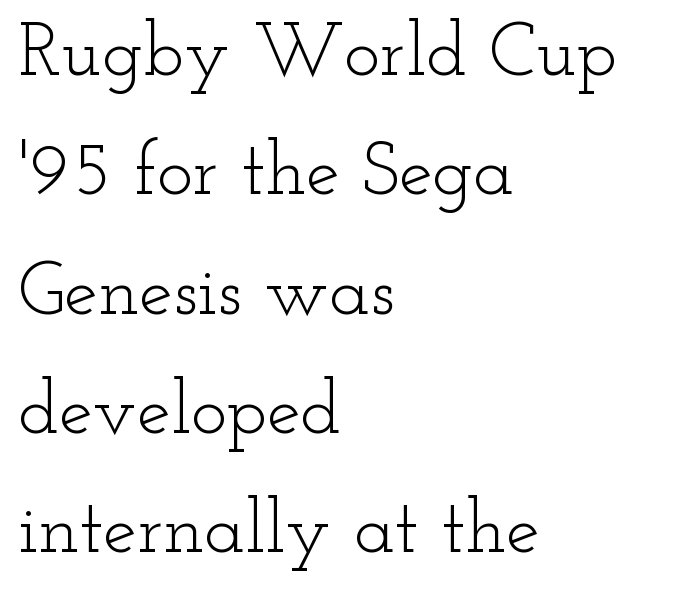
The image shows 76 px light, wide serif type, upright; set left-aligned, normal line spacing (1.57x), normal letter spacing, not underlined; low stroke contrast and a small x-height.
